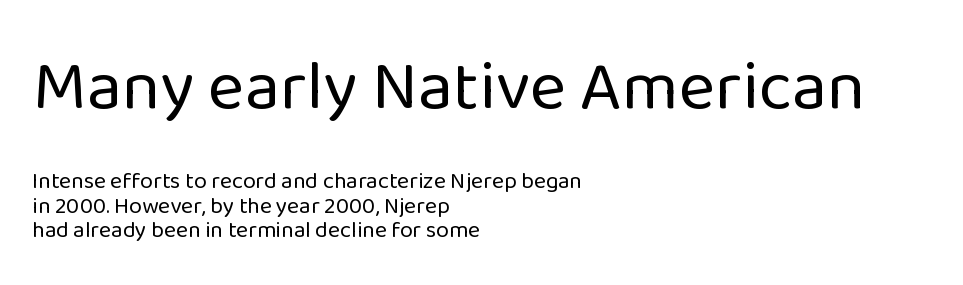
{"serif": "no", "italic": "no", "bold": "no", "weight": "regular", "width": "normal", "stroke_contrast": "low", "x_height": "medium", "monospaced": "no", "underline": "no", "align": "left", "line_spacing": "tight", "line_spacing_ratio": 1.07, "letter_spacing": "normal", "letter_spacing_em": 0.0, "larger_block": "first", "size_ratio": 3.04, "glyph_px": 70}
